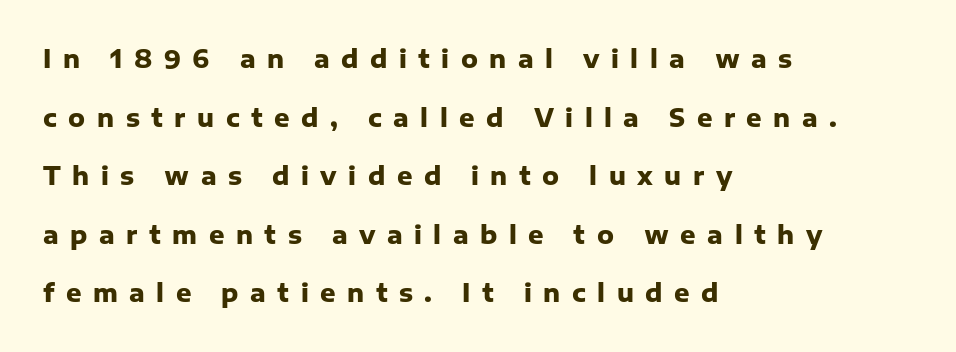
{"italic": "no", "bold": "yes", "underline": "no", "align": "left", "line_spacing": "loose", "line_spacing_ratio": 2.44, "letter_spacing": "wide", "letter_spacing_em": 0.48, "glyph_px": 24}
